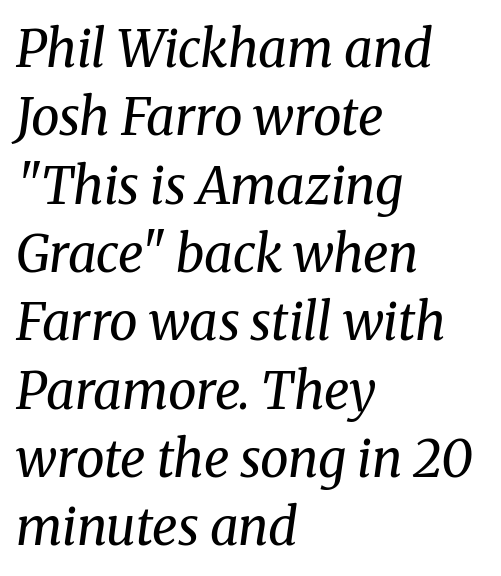
Q: Is the text bold? A: No.
Q: Is the text italic (slanted)? A: Yes, it leans right by about 8 degrees.
Q: Is the typeface a serif or a sans-serif typeface? A: Serif.
Q: Is the text underlined? A: No.
Q: How is the paragraph aligned? A: Left-aligned.
Q: Is the spacing between letters normal or unusually wide? A: Normal.
Q: Is the spacing between lines tight, normal or loose? A: Normal.
Q: Width (condensed, normal, or wide)? A: Normal.
Q: Stroke contrast? A: Medium.
Q: x-height? A: Medium.
Q: Monospaced? A: No.
